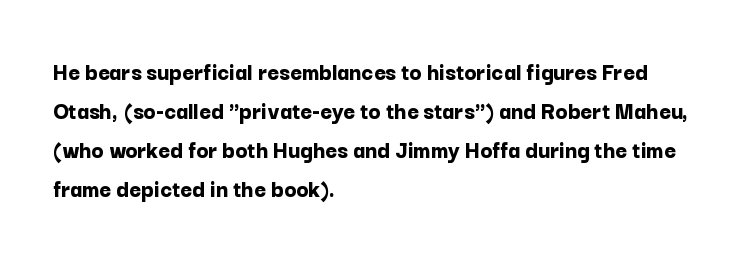
{"italic": "no", "bold": "yes", "underline": "no", "align": "left", "line_spacing": "normal", "line_spacing_ratio": 1.56, "letter_spacing": "normal", "letter_spacing_em": 0.0, "glyph_px": 25}
